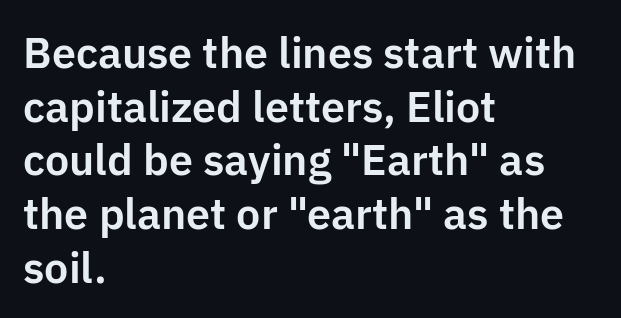
{"serif": "no", "italic": "no", "width": "normal", "stroke_contrast": "low", "x_height": "medium", "monospaced": "no", "underline": "no", "align": "left", "line_spacing": "normal", "line_spacing_ratio": 1.25, "letter_spacing": "normal", "letter_spacing_em": 0.0, "glyph_px": 43}
